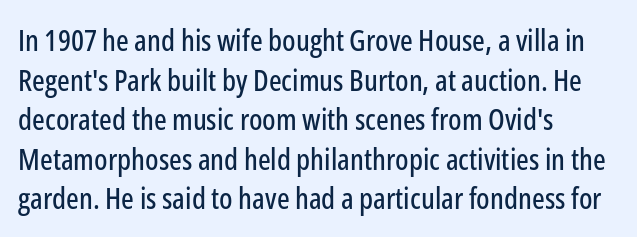
Line starts are locked; line ends wander. Glance below the letters and you will spot only blank space. Each letter keeps its own natural width here, so spacing adapts to shape. Summary of vertical rhythm: regular, with standard interline spacing.
